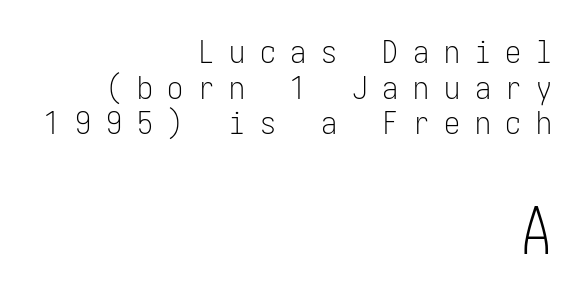
The image shows 65 px light, condensed sans-serif type, upright; set right-aligned, tight line spacing (1.11x), unusually wide letter spacing (+0.46 em), not underlined; the second (bottom) block is 2.03x larger; low stroke contrast and a medium x-height.
